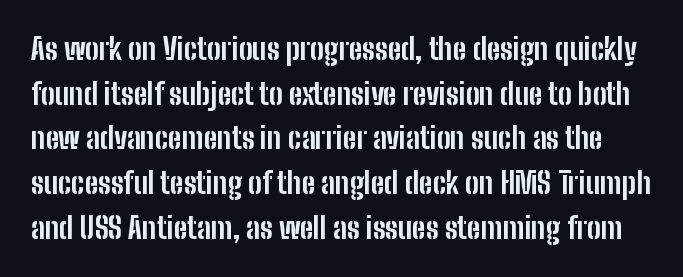
Q: Is the text bold? A: Yes.
Q: Is the text italic (slanted)? A: No, it is upright.
Q: Is the typeface a serif or a sans-serif typeface? A: Sans-serif.
Q: Is the text underlined? A: No.
Q: Is the spacing between letters normal or unusually wide? A: Normal.
Q: Is the spacing between lines tight, normal or loose? A: Normal.
Q: Width (condensed, normal, or wide)? A: Condensed.
Q: Stroke contrast? A: Low.
Q: x-height? A: Medium.
Q: Monospaced? A: No.
